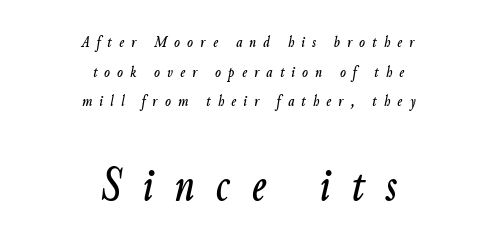
Q: Is the text italic (slanted)? A: Yes, it leans right by about 9 degrees.
Q: Is the text underlined? A: No.
Q: How is the paragraph aligned? A: Centered.
Q: Is the spacing between letters normal or unusually wide? A: Unusually wide.
Q: Which block of text is set in a larger size, the first (top) or the second (bottom)? A: The second (bottom) one.
Q: Width (condensed, normal, or wide)? A: Condensed.
Q: Stroke contrast? A: Low.
Q: x-height? A: Small.
Q: Monospaced? A: No.
